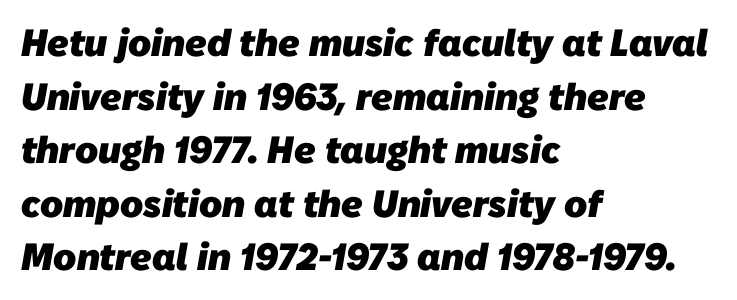
Q: Is the text bold? A: Yes.
Q: Is the typeface a serif or a sans-serif typeface? A: Sans-serif.
Q: Is the text underlined? A: No.
Q: How is the paragraph aligned? A: Left-aligned.
Q: Is the spacing between letters normal or unusually wide? A: Normal.
Q: Is the spacing between lines tight, normal or loose? A: Normal.
Q: Width (condensed, normal, or wide)? A: Normal.
Q: Stroke contrast? A: Low.
Q: x-height? A: Medium.
Q: Monospaced? A: No.
